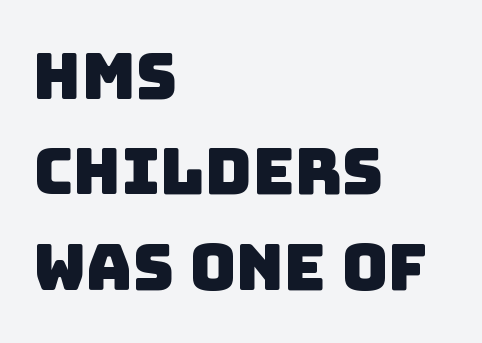
Beneath every word, the page is bare. Look at the bottom of the vertical strokes: they stop flat, with no serifs. These lines sit exactly where default settings would place them. Short and long lines alike share a common starting point at left. Tracking here is standard; glyphs follow each other at the usual distance. A typesetter would call this proportional, since set widths differ per character.
